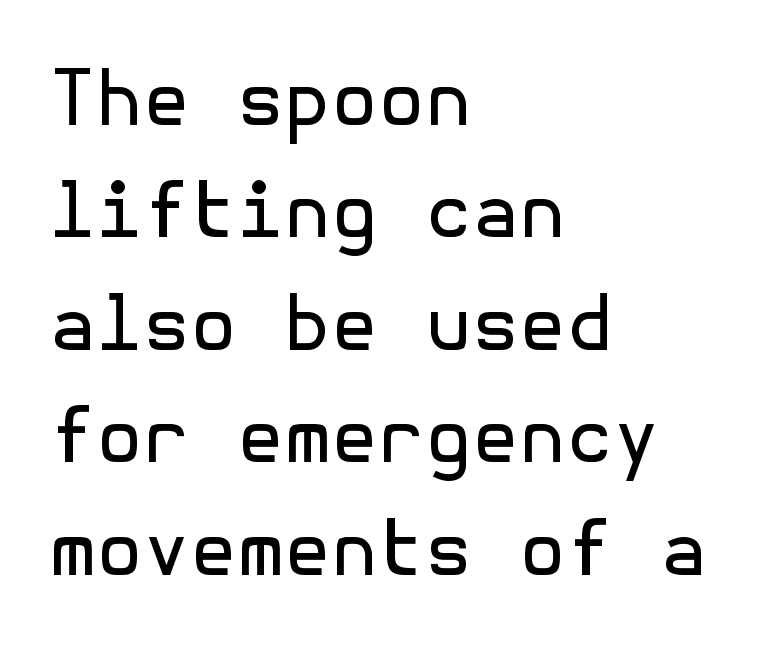
Q: Is the text bold? A: No.
Q: Is the text italic (slanted)? A: No, it is upright.
Q: Is the typeface a serif or a sans-serif typeface? A: Sans-serif.
Q: Is the text underlined? A: No.
Q: How is the paragraph aligned? A: Left-aligned.
Q: Is the spacing between letters normal or unusually wide? A: Normal.
Q: Is the spacing between lines tight, normal or loose? A: Normal.
Q: Width (condensed, normal, or wide)? A: Normal.
Q: x-height? A: Medium.
